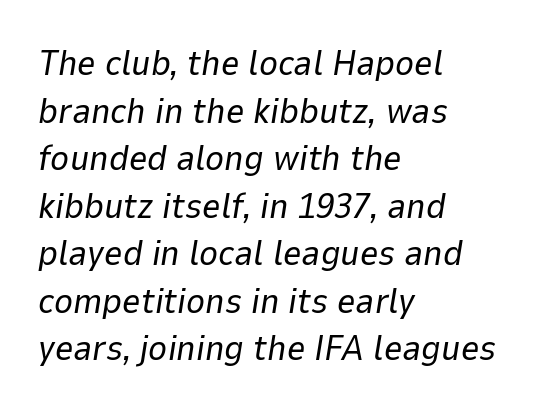
The lines in this sample share a left origin and differ only in where they stop. Look at the tracking — it's just the regular setting, nothing added. The designer left line spacing at the default. Each letter keeps its own natural width here, so spacing adapts to shape.
